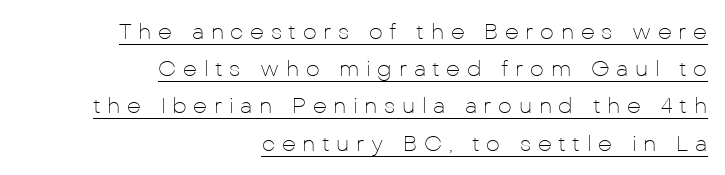
Q: Is the text bold? A: No.
Q: Is the text italic (slanted)? A: No, it is upright.
Q: Is the text underlined? A: Yes.
Q: How is the paragraph aligned? A: Right-aligned.
Q: Is the spacing between letters normal or unusually wide? A: Unusually wide.
Q: Is the spacing between lines tight, normal or loose? A: Normal.
